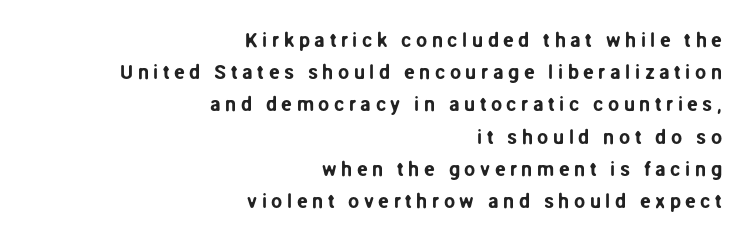
The leading is moderate, giving the passage an even texture. A typesetter would call this heavily tracked-out type. Check under the words: just untouched page. These lines were composed using upright roman letters. Horizontal alignment here is rightward, an uncommon choice for prose.
